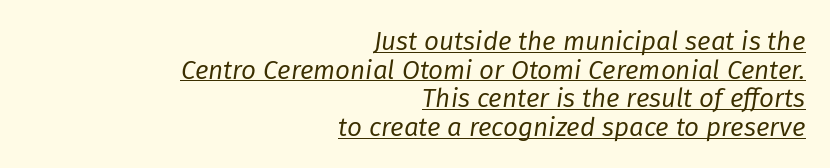
Q: Is the text bold? A: No.
Q: Is the text italic (slanted)? A: Yes, it leans right by about 8 degrees.
Q: Is the text underlined? A: Yes.
Q: How is the paragraph aligned? A: Right-aligned.
Q: Is the spacing between letters normal or unusually wide? A: Normal.
Q: Is the spacing between lines tight, normal or loose? A: Tight.
